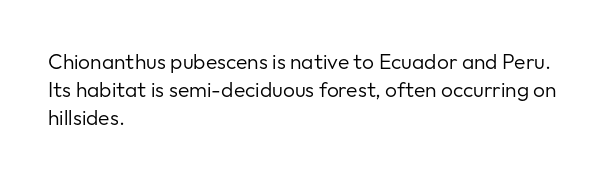
The image shows 21 px text type, upright; set left-aligned, normal line spacing (1.33x), normal letter spacing, not underlined.
